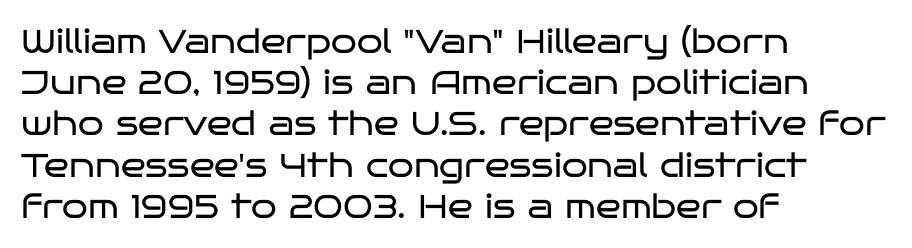
Q: Is the text bold? A: No.
Q: Is the text italic (slanted)? A: No, it is upright.
Q: Is the typeface a serif or a sans-serif typeface? A: Sans-serif.
Q: Is the text underlined? A: No.
Q: How is the paragraph aligned? A: Left-aligned.
Q: Is the spacing between letters normal or unusually wide? A: Normal.
Q: Is the spacing between lines tight, normal or loose? A: Normal.
Q: Width (condensed, normal, or wide)? A: Wide.
Q: Stroke contrast? A: Low.
Q: x-height? A: Large.
Q: Monospaced? A: No.
